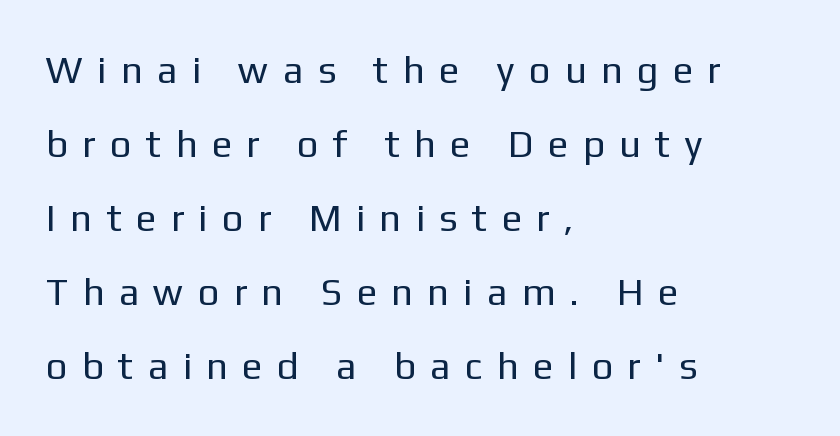
{"serif": "no", "italic": "no", "bold": "no", "weight": "regular", "width": "normal", "stroke_contrast": "low", "x_height": "medium", "monospaced": "no", "underline": "no", "align": "left", "line_spacing": "loose", "line_spacing_ratio": 1.95, "letter_spacing": "wide", "letter_spacing_em": 0.45, "glyph_px": 38}
